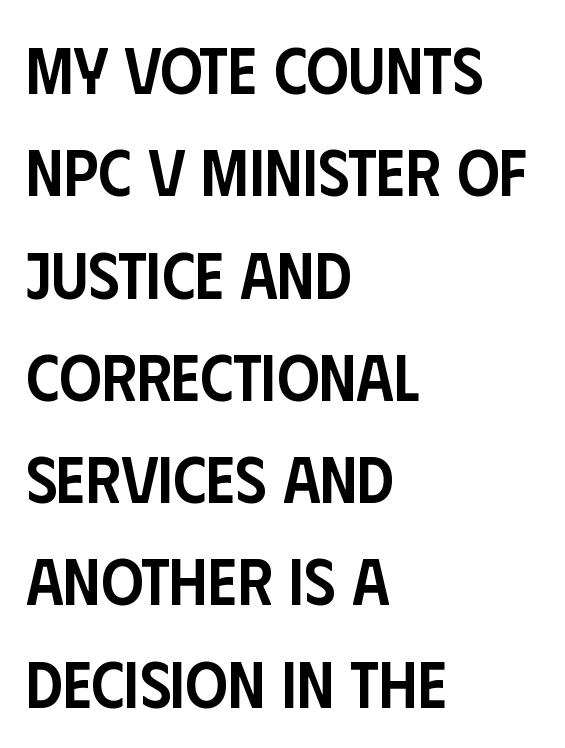
The image shows 66 px semibold, condensed sans-serif type, upright; set left-aligned, normal line spacing (1.55x), normal letter spacing, not underlined; low stroke contrast and a large x-height.
